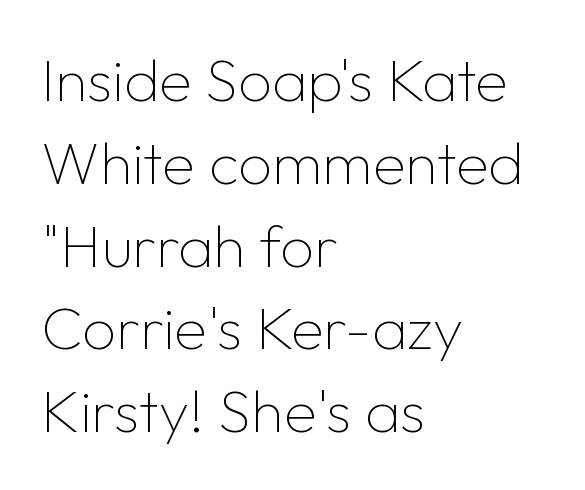
Q: Is the text bold? A: No.
Q: Is the text italic (slanted)? A: No, it is upright.
Q: Is the typeface a serif or a sans-serif typeface? A: Sans-serif.
Q: Is the text underlined? A: No.
Q: How is the paragraph aligned? A: Left-aligned.
Q: Is the spacing between letters normal or unusually wide? A: Normal.
Q: Is the spacing between lines tight, normal or loose? A: Normal.
Q: Width (condensed, normal, or wide)? A: Normal.
Q: Stroke contrast? A: Low.
Q: x-height? A: Medium.
Q: Monospaced? A: No.
